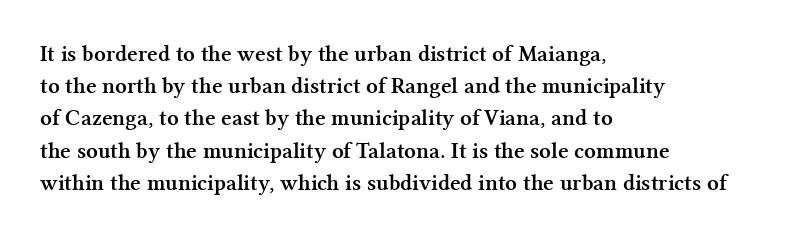
Q: Is the text bold? A: Yes.
Q: Is the text italic (slanted)? A: No, it is upright.
Q: Is the text underlined? A: No.
Q: How is the paragraph aligned? A: Left-aligned.
Q: Is the spacing between letters normal or unusually wide? A: Normal.
Q: Is the spacing between lines tight, normal or loose? A: Normal.
